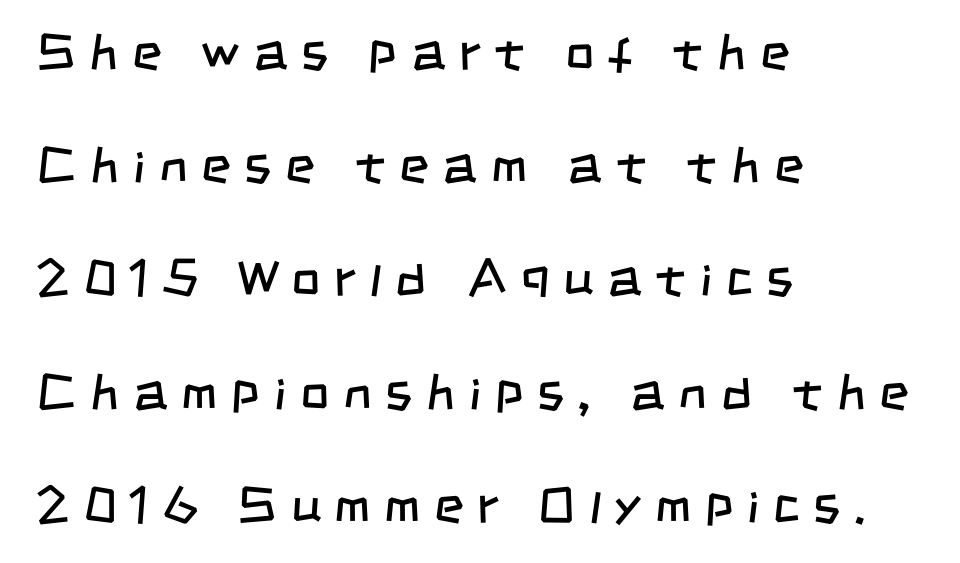
{"serif": "no", "bold": "no", "weight": "regular", "width": "condensed", "stroke_contrast": "low", "x_height": "large", "monospaced": "no", "underline": "no", "align": "left", "line_spacing": "loose", "line_spacing_ratio": 2.22, "letter_spacing": "wide", "letter_spacing_em": 0.27, "glyph_px": 51}
